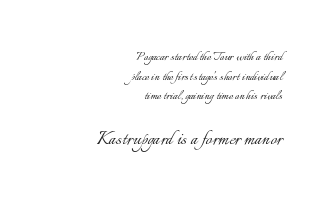
Q: Is the text bold? A: No.
Q: Is the text italic (slanted)? A: Yes.
Q: Is the text underlined? A: No.
Q: How is the paragraph aligned? A: Right-aligned.
Q: Is the spacing between letters normal or unusually wide? A: Normal.
Q: Is the spacing between lines tight, normal or loose? A: Normal.
Q: Which block of text is set in a larger size, the first (top) or the second (bottom)? A: The second (bottom) one.
